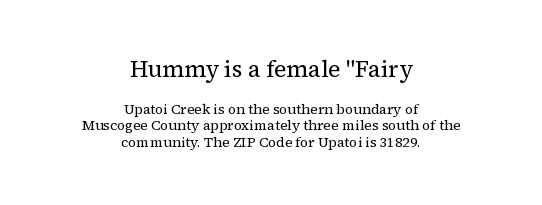
{"italic": "no", "bold": "no", "underline": "no", "align": "center", "line_spacing_ratio": 1.18, "letter_spacing": "normal", "letter_spacing_em": 0.0, "larger_block": "first", "size_ratio": 1.64, "glyph_px": 23}
